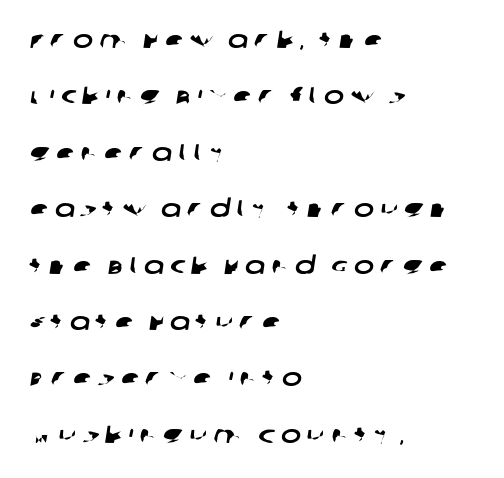
Q: Is the text underlined? A: No.
Q: How is the paragraph aligned? A: Left-aligned.
Q: Is the spacing between letters normal or unusually wide? A: Unusually wide.
Q: Is the spacing between lines tight, normal or loose? A: Loose.
